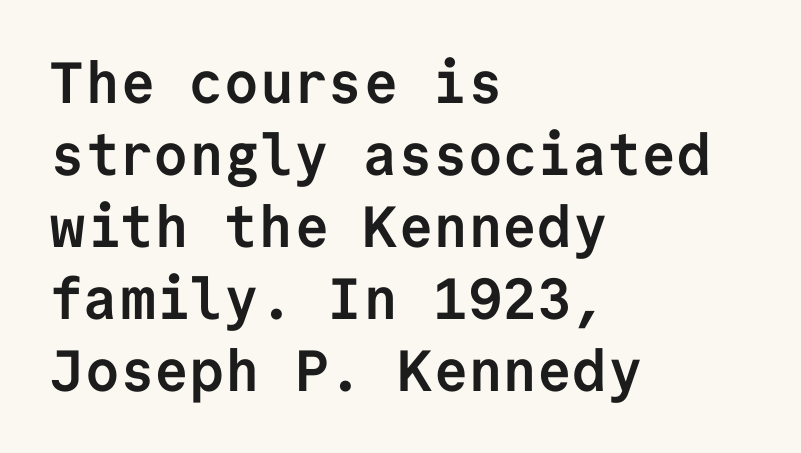
The image shows 58 px semibold sans-serif type, upright, monospaced; set left-aligned, line spacing 1.24x, normal letter spacing, not underlined; low stroke contrast and a medium x-height.
